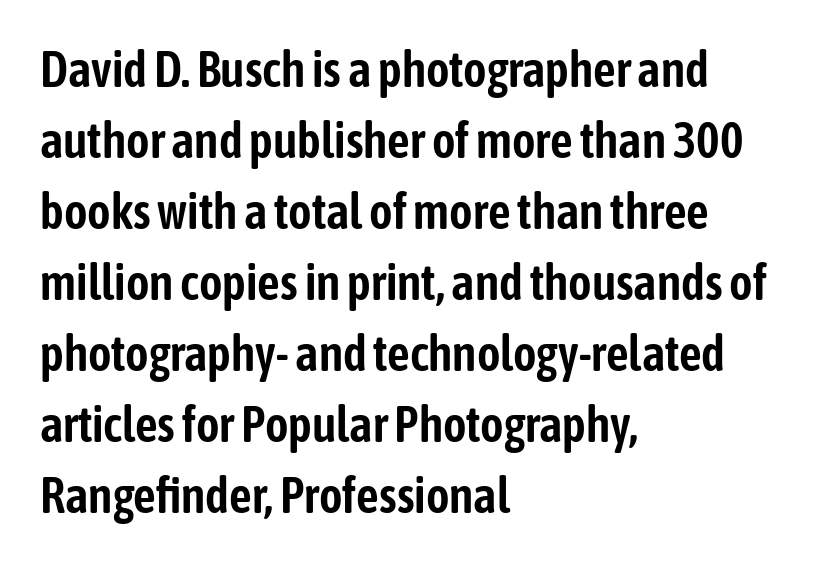
Q: Is the text italic (slanted)? A: No, it is upright.
Q: Is the typeface a serif or a sans-serif typeface? A: Sans-serif.
Q: Is the text underlined? A: No.
Q: How is the paragraph aligned? A: Left-aligned.
Q: Is the spacing between letters normal or unusually wide? A: Normal.
Q: Is the spacing between lines tight, normal or loose? A: Normal.
Q: Width (condensed, normal, or wide)? A: Condensed.
Q: Stroke contrast? A: Low.
Q: x-height? A: Medium.
Q: Monospaced? A: No.
